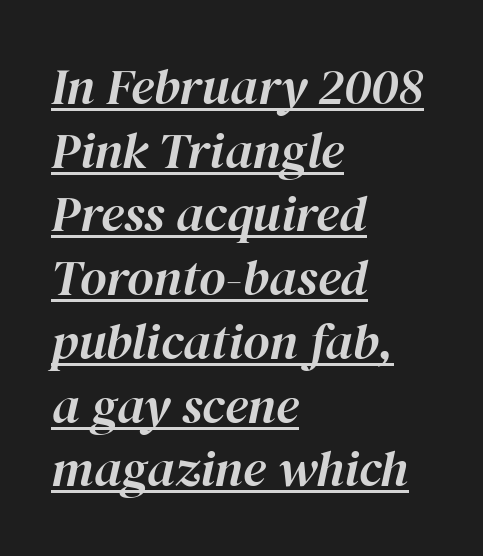
Q: Is the text italic (slanted)? A: Yes, it leans right by about 12 degrees.
Q: Is the text underlined? A: Yes.
Q: How is the paragraph aligned? A: Left-aligned.
Q: Is the spacing between letters normal or unusually wide? A: Normal.
Q: Is the spacing between lines tight, normal or loose? A: Normal.
Q: Width (condensed, normal, or wide)? A: Normal.
Q: Stroke contrast? A: High.
Q: x-height? A: Medium.
Q: Monospaced? A: No.
